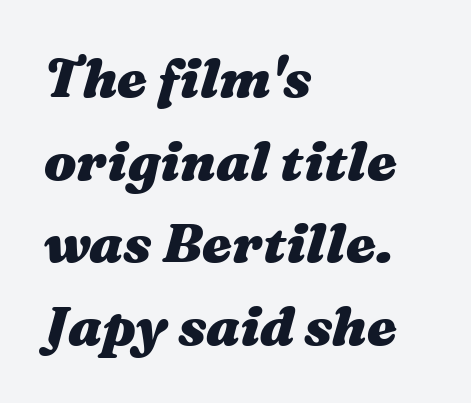
Q: Is the text bold? A: Yes.
Q: Is the text italic (slanted)? A: Yes, it leans right by about 16 degrees.
Q: Is the text underlined? A: No.
Q: How is the paragraph aligned? A: Left-aligned.
Q: Is the spacing between letters normal or unusually wide? A: Normal.
Q: Is the spacing between lines tight, normal or loose? A: Normal.
Q: Width (condensed, normal, or wide)? A: Wide.
Q: Stroke contrast? A: Medium.
Q: x-height? A: Medium.
Q: Monospaced? A: No.
